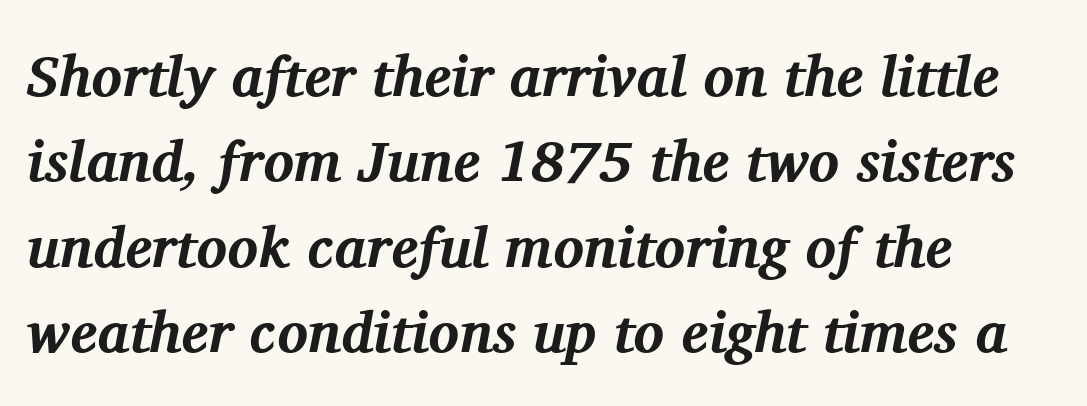
Q: Is the text bold? A: Yes.
Q: Is the text italic (slanted)? A: Yes, it leans right by about 11 degrees.
Q: Is the typeface a serif or a sans-serif typeface? A: Serif.
Q: Is the text underlined? A: No.
Q: How is the paragraph aligned? A: Left-aligned.
Q: Is the spacing between letters normal or unusually wide? A: Normal.
Q: Is the spacing between lines tight, normal or loose? A: Normal.
Q: Width (condensed, normal, or wide)? A: Normal.
Q: Stroke contrast? A: Medium.
Q: x-height? A: Medium.
Q: Monospaced? A: No.
